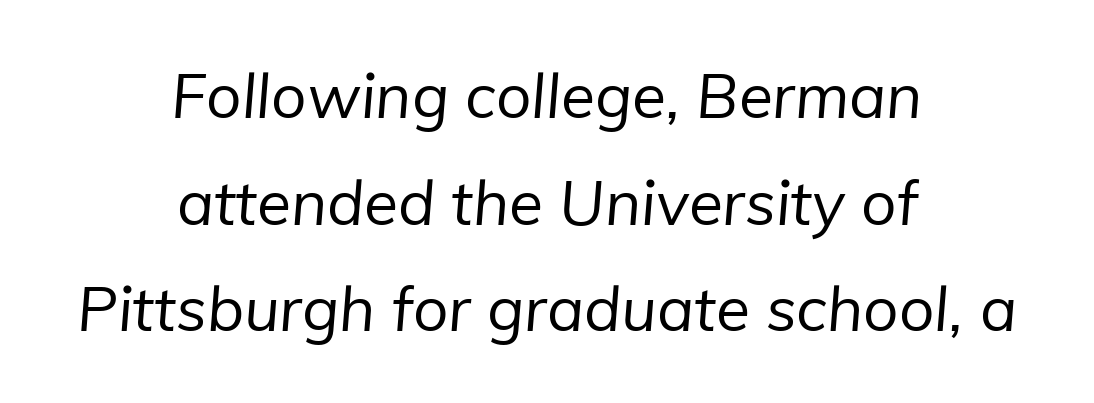
{"serif": "no", "bold": "no", "weight": "regular", "width": "normal", "stroke_contrast": "low", "x_height": "medium", "monospaced": "no", "underline": "no", "align": "center", "line_spacing_ratio": 1.72, "letter_spacing": "normal", "letter_spacing_em": 0.0, "glyph_px": 62}
